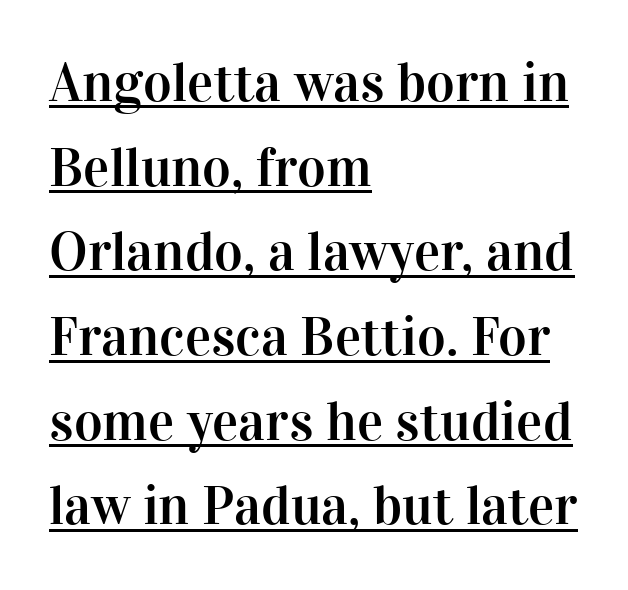
These lines are rendered in a variable-pitch font. The setting favours the left margin, as ordinary paragraphs usually do. The space between consecutive lines is moderate. Look at the bottom of the vertical strokes: they flare into serifs here.
